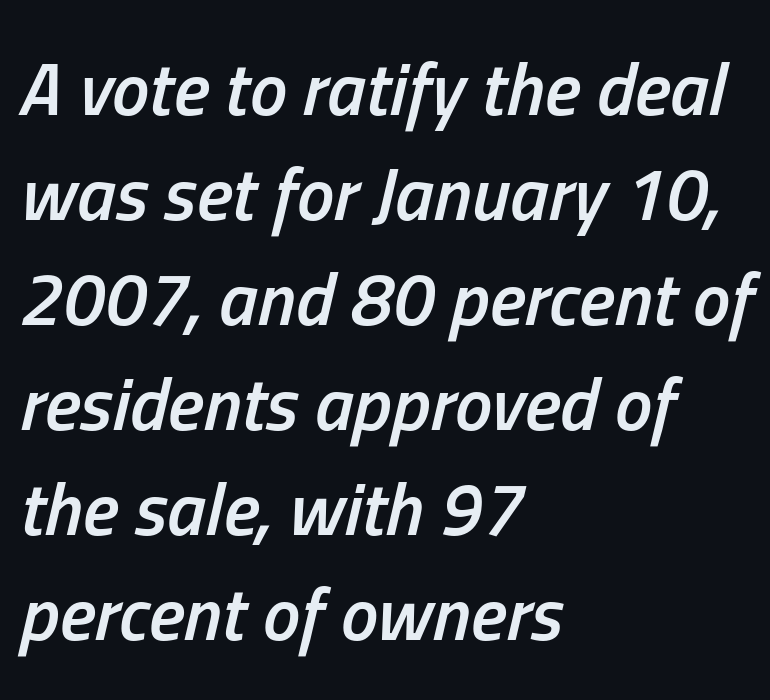
Notice the strokes are somewhat thickened but not fully heavy: this is a semibold. What stands out about the letter spacing? Nothing — it is the standard amount. Reading down the column, the eye jumps a familiar distance to each next line. Spacing verdict: proportional, widths tailored to each character. One-word summary of the alignment: left.
